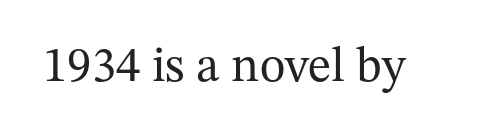
The image shows 49 px regular-weight serif type, upright; set normal letter spacing, not underlined; medium stroke contrast and a medium x-height.
